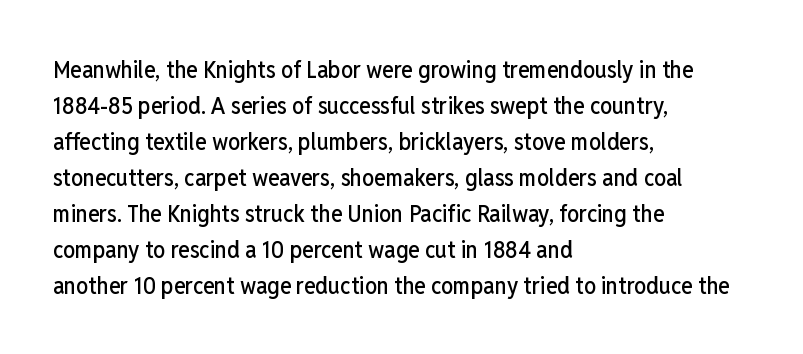
The image shows 24 px text type, upright; set left-aligned, normal line spacing (1.5x), normal letter spacing, not underlined.
